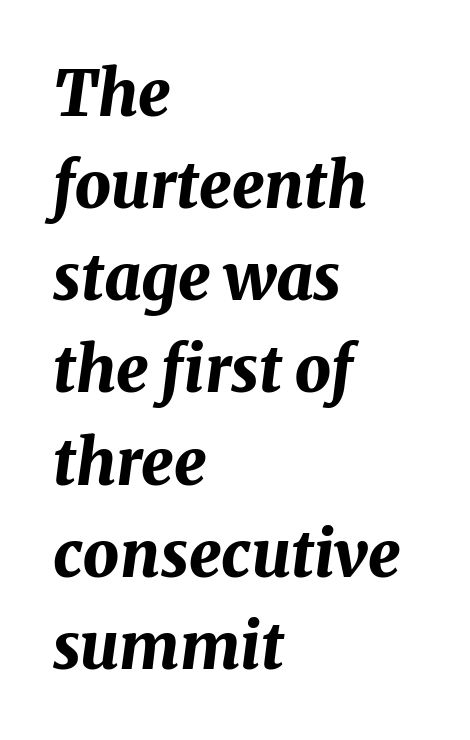
The image shows 64 px bold type, italic (leaning right); set left-aligned, normal line spacing (1.44x), normal letter spacing, not underlined; medium stroke contrast and a medium x-height.
